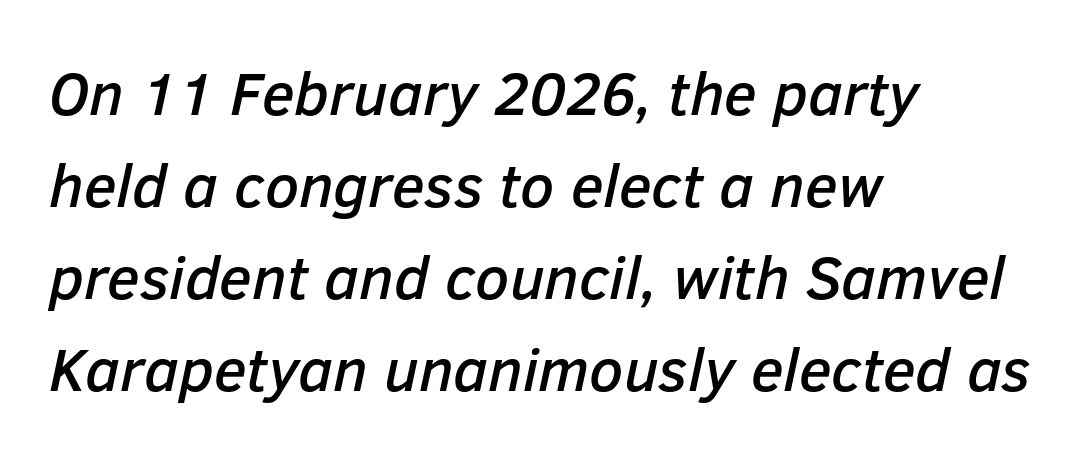
The image shows 61 px text type, italic (leaning right); set left-aligned, normal line spacing (1.51x), normal letter spacing, not underlined; low stroke contrast and a medium x-height.
